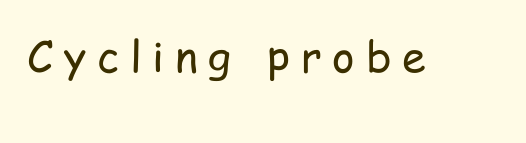
Q: Is the text bold? A: No.
Q: Is the text italic (slanted)? A: No, it is upright.
Q: Is the typeface a serif or a sans-serif typeface? A: Sans-serif.
Q: Is the text underlined? A: No.
Q: Is the spacing between letters normal or unusually wide? A: Unusually wide.
Q: Width (condensed, normal, or wide)? A: Condensed.
Q: Stroke contrast? A: Low.
Q: x-height? A: Medium.
Q: Monospaced? A: No.
